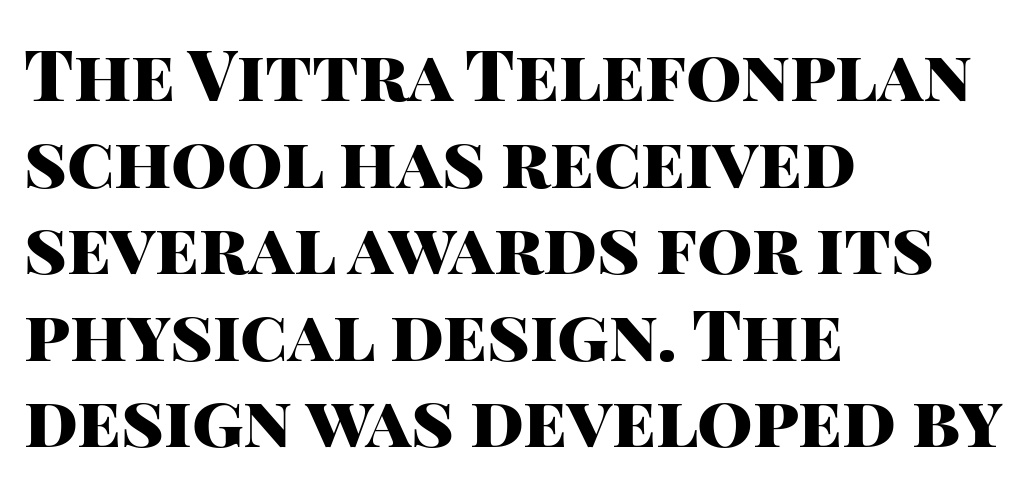
{"serif": "no", "italic": "no", "bold": "yes", "weight": "heavy", "width": "normal", "stroke_contrast": "high", "x_height": "large", "monospaced": "no", "underline": "no", "align": "left", "line_spacing_ratio": 1.22, "letter_spacing": "normal", "letter_spacing_em": 0.0, "glyph_px": 71}
